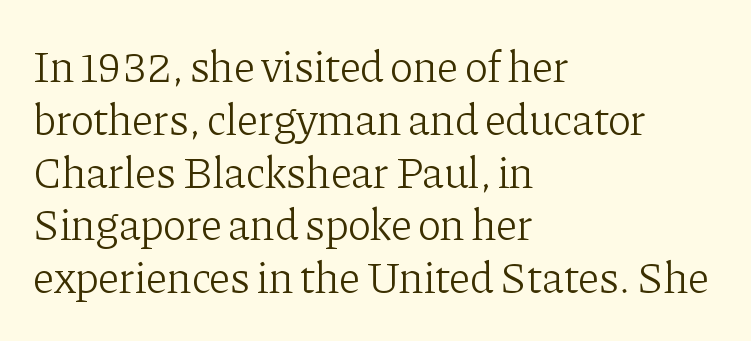
Q: Is the text bold? A: No.
Q: Is the text italic (slanted)? A: No, it is upright.
Q: Is the typeface a serif or a sans-serif typeface? A: Serif.
Q: Is the text underlined? A: No.
Q: How is the paragraph aligned? A: Left-aligned.
Q: Is the spacing between letters normal or unusually wide? A: Normal.
Q: Width (condensed, normal, or wide)? A: Normal.
Q: Stroke contrast? A: Low.
Q: x-height? A: Medium.
Q: Monospaced? A: No.
